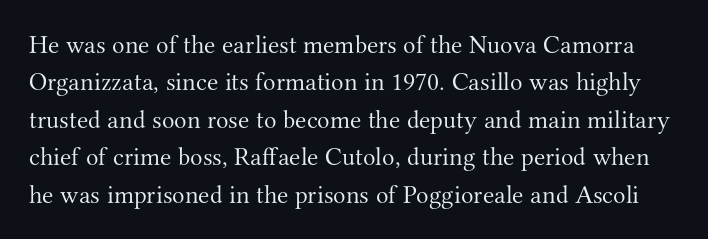
The image shows 26 px text type, upright; set normal line spacing (1.44x), normal letter spacing, not underlined.
